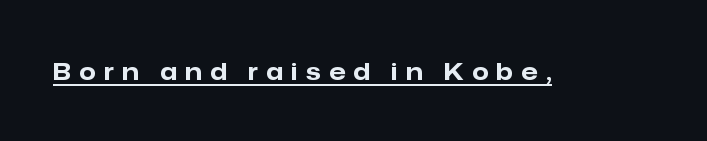
The image shows 24 px bold type, upright; set unusually wide letter spacing (+0.34 em), underlined.
